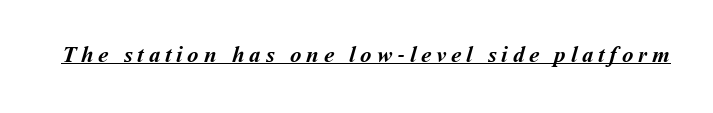
Q: Is the text bold? A: Yes.
Q: Is the text underlined? A: Yes.
Q: Is the spacing between letters normal or unusually wide? A: Unusually wide.
